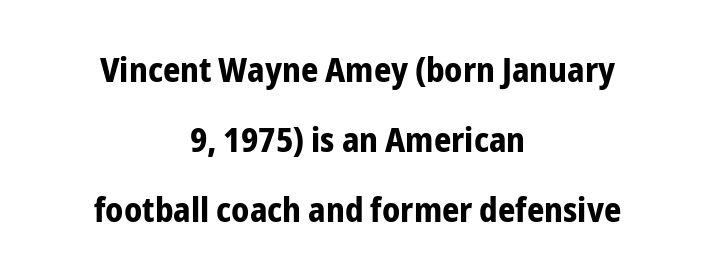
Q: Is the text bold? A: Yes.
Q: Is the text italic (slanted)? A: No, it is upright.
Q: Is the typeface a serif or a sans-serif typeface? A: Sans-serif.
Q: Is the text underlined? A: No.
Q: How is the paragraph aligned? A: Centered.
Q: Is the spacing between letters normal or unusually wide? A: Normal.
Q: Is the spacing between lines tight, normal or loose? A: Loose.
Q: Width (condensed, normal, or wide)? A: Condensed.
Q: Stroke contrast? A: Low.
Q: x-height? A: Medium.
Q: Monospaced? A: No.
